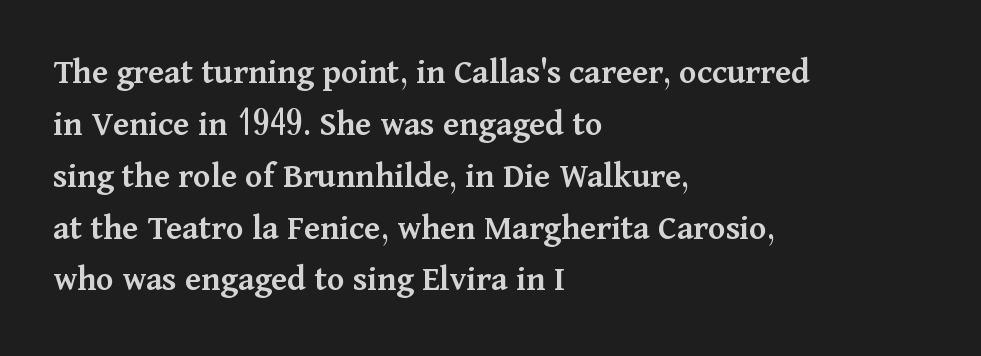
The image shows 36 px semibold serif type, upright; set left-aligned, normal line spacing (1.44x), normal letter spacing, not underlined; medium stroke contrast and a medium x-height.
